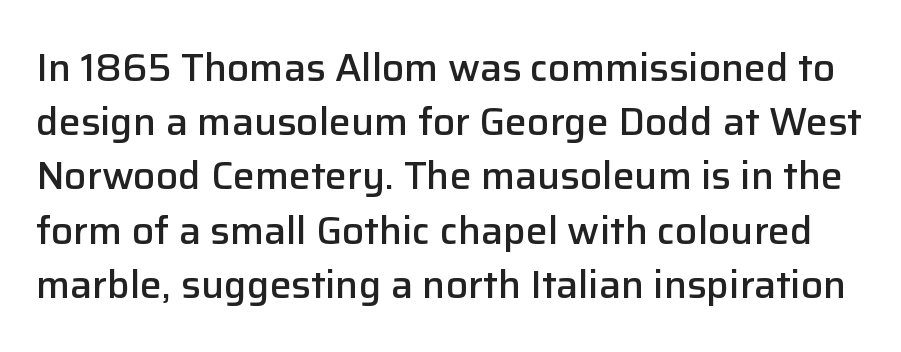
Q: Is the text bold? A: Semi-bold.
Q: Is the text italic (slanted)? A: No, it is upright.
Q: Is the typeface a serif or a sans-serif typeface? A: Sans-serif.
Q: Is the text underlined? A: No.
Q: Is the spacing between letters normal or unusually wide? A: Normal.
Q: Is the spacing between lines tight, normal or loose? A: Normal.
Q: Width (condensed, normal, or wide)? A: Normal.
Q: Stroke contrast? A: Low.
Q: x-height? A: Medium.
Q: Monospaced? A: No.
